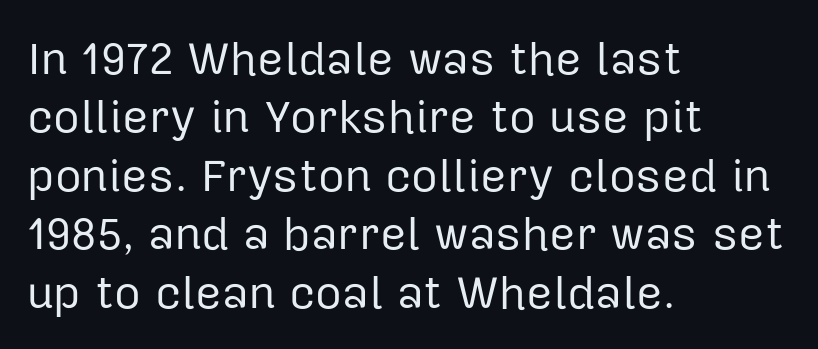
The image shows 46 px regular-weight sans-serif type, upright; set left-aligned, normal line spacing (1.27x), normal letter spacing, not underlined; low stroke contrast and a medium x-height.
